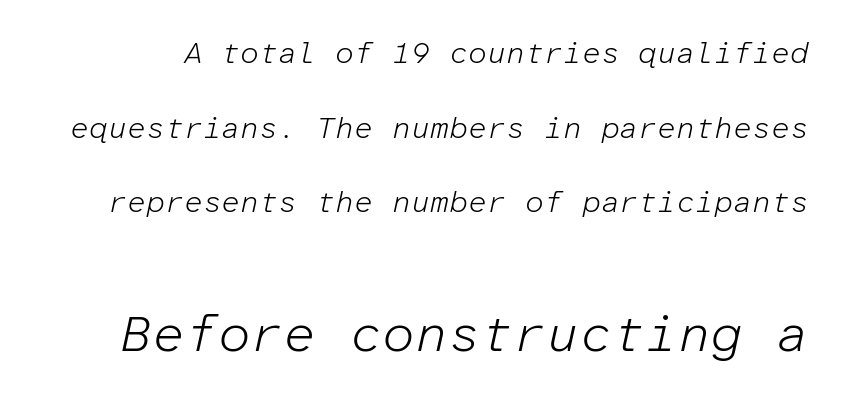
Q: Is the text bold? A: No.
Q: Is the text italic (slanted)? A: Yes, it leans right by about 12 degrees.
Q: Is the text underlined? A: No.
Q: Is the spacing between letters normal or unusually wide? A: Normal.
Q: Is the spacing between lines tight, normal or loose? A: Loose.
Q: Which block of text is set in a larger size, the first (top) or the second (bottom)? A: The second (bottom) one.
Q: Width (condensed, normal, or wide)? A: Normal.
Q: Stroke contrast? A: Low.
Q: x-height? A: Medium.
Q: Monospaced? A: Yes.
